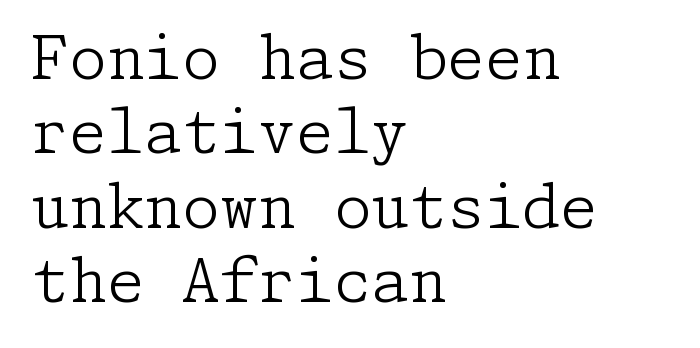
Q: Is the text bold? A: No.
Q: Is the text italic (slanted)? A: No, it is upright.
Q: Is the typeface a serif or a sans-serif typeface? A: Serif.
Q: Is the text underlined? A: No.
Q: How is the paragraph aligned? A: Left-aligned.
Q: Is the spacing between letters normal or unusually wide? A: Normal.
Q: Width (condensed, normal, or wide)? A: Normal.
Q: Stroke contrast? A: Low.
Q: x-height? A: Medium.
